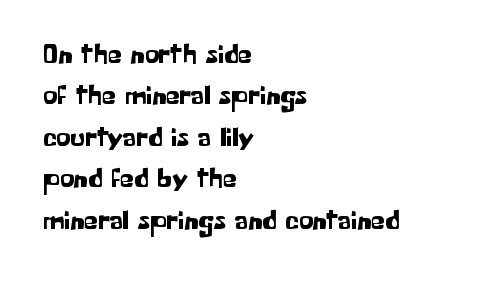
Left-aligned paragraph, ragged on the right. Notice how the stems are strictly vertical — no italics here. Varying glyph widths throughout — classic text-font behaviour. This block has exactly the height ordinary leading produces. Stroke terminals: plain, sans-serif. Glyph-to-glyph distance matches everyday printed text.
